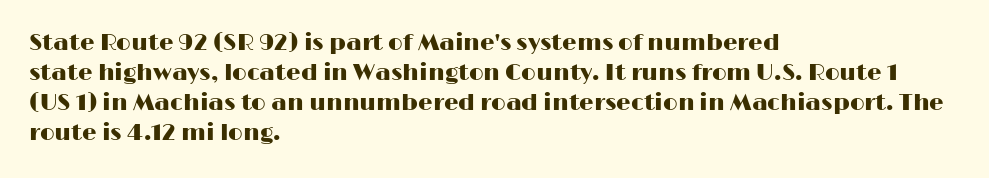
Q: Is the text italic (slanted)? A: No, it is upright.
Q: Is the text underlined? A: No.
Q: How is the paragraph aligned? A: Left-aligned.
Q: Is the spacing between letters normal or unusually wide? A: Normal.
Q: Is the spacing between lines tight, normal or loose? A: Normal.
